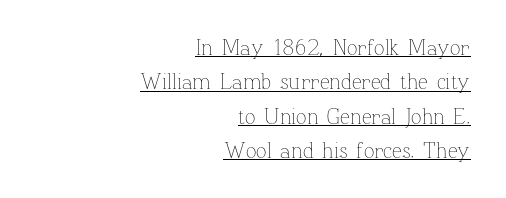
Does the leading feel generous? No, just average. Characters follow at the spacing the type designer built in. Visually the block forms a straight wall on the right and a jagged coastline on the left. The lettering stays uniformly vertical, giving the passage a roman look. The strokes carry an ordinary text weight at most.
